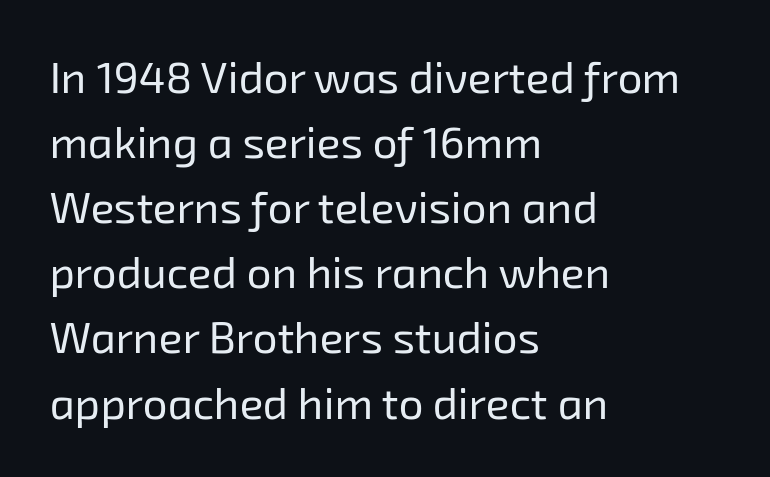
Q: Is the text bold? A: No.
Q: Is the typeface a serif or a sans-serif typeface? A: Sans-serif.
Q: Is the text underlined? A: No.
Q: How is the paragraph aligned? A: Left-aligned.
Q: Is the spacing between letters normal or unusually wide? A: Normal.
Q: Is the spacing between lines tight, normal or loose? A: Normal.
Q: Width (condensed, normal, or wide)? A: Normal.
Q: Stroke contrast? A: Low.
Q: x-height? A: Medium.
Q: Monospaced? A: No.
